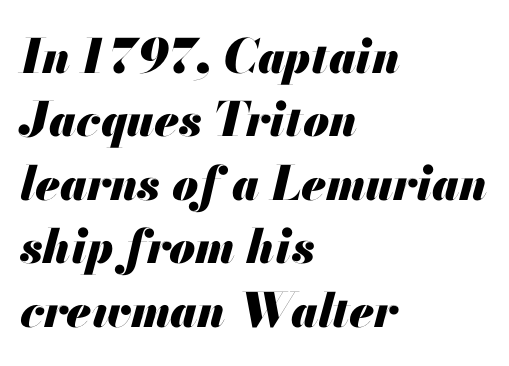
{"italic": "yes", "lean": "right", "slant_degrees": 13, "bold": "yes", "weight": "heavy", "width": "normal", "stroke_contrast": "medium", "x_height": "small", "monospaced": "no", "underline": "no", "align": "left", "line_spacing": "normal", "line_spacing_ratio": 1.35, "letter_spacing": "normal", "letter_spacing_em": 0.0, "glyph_px": 47}
